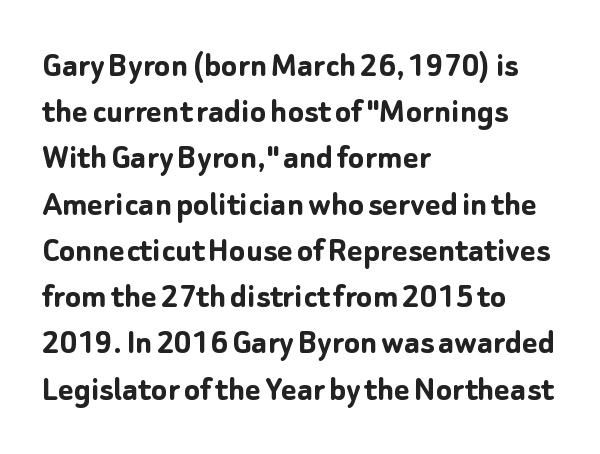
{"serif": "no", "italic": "no", "bold": "yes", "weight": "semibold", "width": "normal", "stroke_contrast": "low", "x_height": "medium", "monospaced": "no", "underline": "no", "align": "left", "line_spacing": "normal", "line_spacing_ratio": 1.25, "letter_spacing": "normal", "letter_spacing_em": 0.0, "glyph_px": 37}
